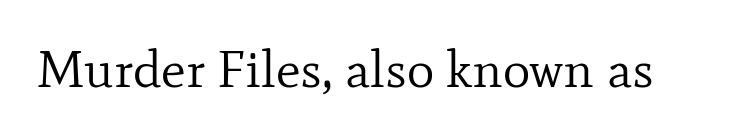
Q: Is the text bold? A: No.
Q: Is the text italic (slanted)? A: No, it is upright.
Q: Is the typeface a serif or a sans-serif typeface? A: Serif.
Q: Is the text underlined? A: No.
Q: Is the spacing between letters normal or unusually wide? A: Normal.
Q: Width (condensed, normal, or wide)? A: Normal.
Q: Stroke contrast? A: Low.
Q: x-height? A: Small.
Q: Monospaced? A: No.
